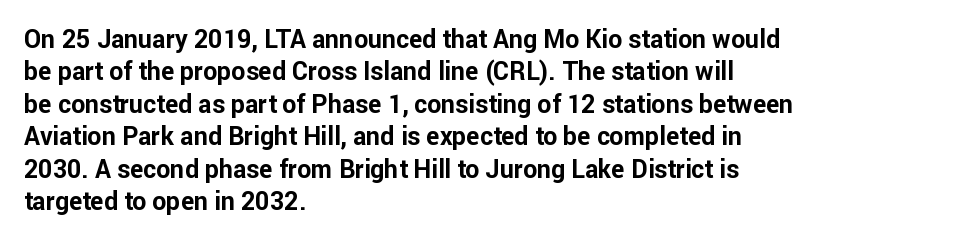
{"italic": "no", "bold": "yes", "underline": "no", "align": "left", "line_spacing": "normal", "line_spacing_ratio": 1.3, "letter_spacing": "normal", "letter_spacing_em": 0.0, "glyph_px": 25}
